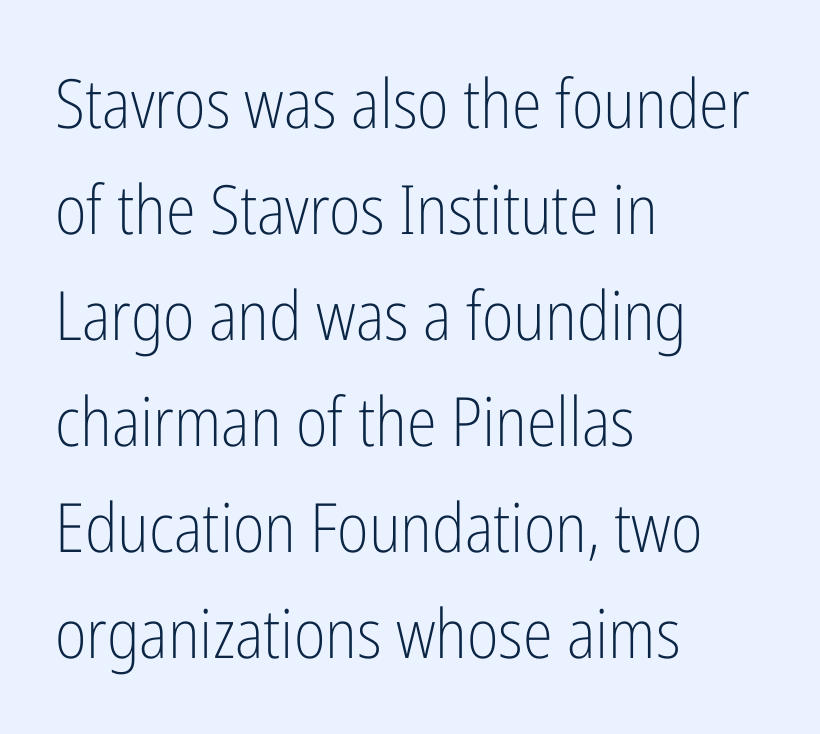
The image shows 68 px light, condensed sans-serif type, upright; set left-aligned, normal line spacing (1.56x), normal letter spacing, not underlined; low stroke contrast and a medium x-height.
